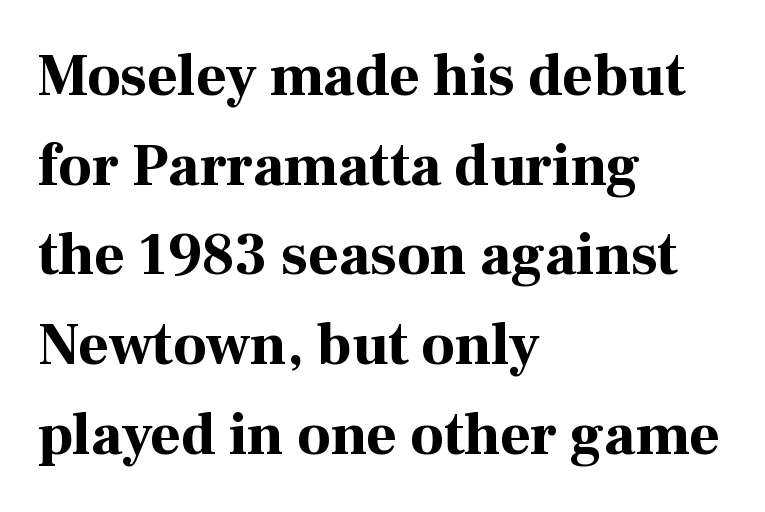
Q: Is the text bold? A: Yes.
Q: Is the text italic (slanted)? A: No, it is upright.
Q: Is the typeface a serif or a sans-serif typeface? A: Serif.
Q: Is the text underlined? A: No.
Q: How is the paragraph aligned? A: Left-aligned.
Q: Is the spacing between letters normal or unusually wide? A: Normal.
Q: Is the spacing between lines tight, normal or loose? A: Normal.
Q: Width (condensed, normal, or wide)? A: Normal.
Q: Stroke contrast? A: High.
Q: x-height? A: Medium.
Q: Monospaced? A: No.
